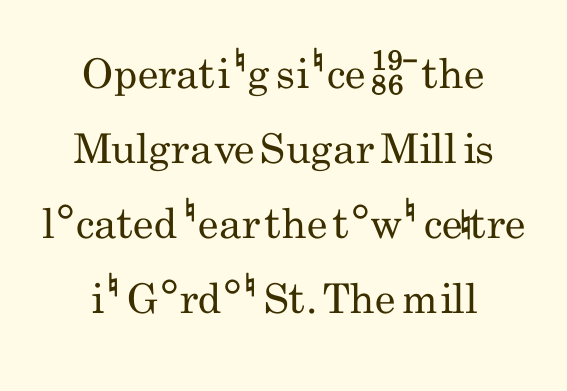
Think of a printed novel: that variable character pitch is what you see here. Is the letter spacing exaggerated? No — it looks like the ordinary default. A bare baseline throughout the passage. The passage shown is typeset with a sans-serif family. Casual observation: everything's sitting right in the middle. If you drew a line through each stem, it would be perfectly vertical.
